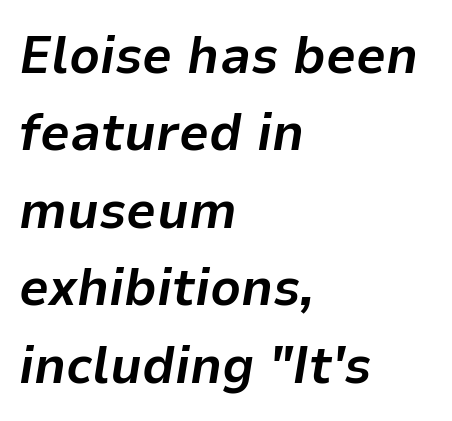
Q: Is the text bold? A: Yes.
Q: Is the text italic (slanted)? A: Yes, it leans right by about 9 degrees.
Q: Is the text underlined? A: No.
Q: How is the paragraph aligned? A: Left-aligned.
Q: Is the spacing between letters normal or unusually wide? A: Normal.
Q: Is the spacing between lines tight, normal or loose? A: Normal.
Q: Width (condensed, normal, or wide)? A: Normal.
Q: Stroke contrast? A: Low.
Q: x-height? A: Medium.
Q: Monospaced? A: No.
